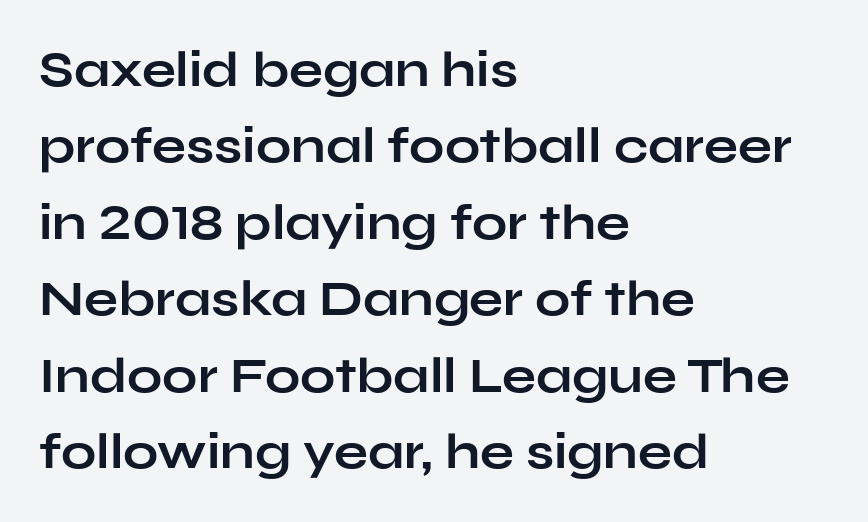
Vertical strokes here are truly vertical. A full-strength bold gives these letters their thick strokes. Note: no serifs on the glyphs. Each new line begins a customary step beneath the previous one. In CSS terms this would be text-align: left.
